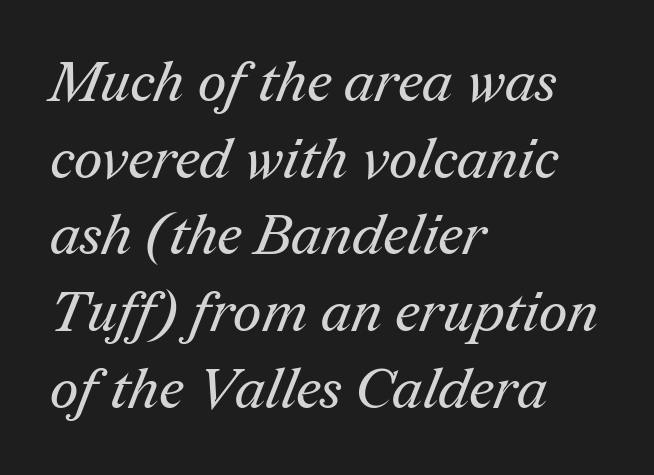
The image shows 56 px regular-weight serif type; set left-aligned, normal line spacing (1.37x), normal letter spacing, not underlined; medium stroke contrast and a medium x-height.
